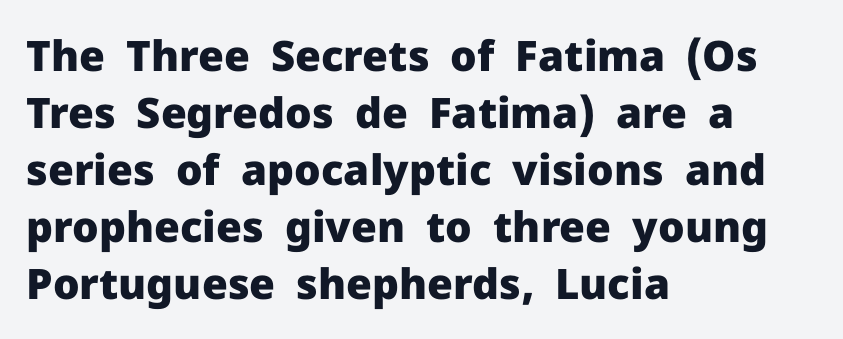
This rendering employs a face without finishing strokes, i.e., a sans-serif. Horizontal alignment here is leftward, the default for most running prose. Standard letterfit; no display-style spreading of the glyphs. This rendering features lettering with no underline. Here the designer chose a conventional face with non-uniform glyph widths. Regular leading.
